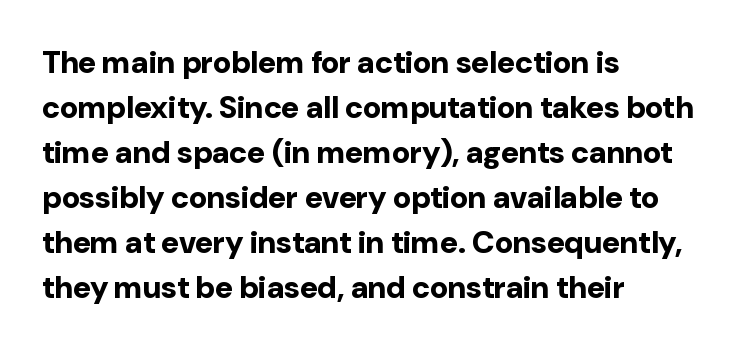
Q: Is the text bold? A: Yes.
Q: Is the text italic (slanted)? A: No, it is upright.
Q: Is the typeface a serif or a sans-serif typeface? A: Sans-serif.
Q: Is the text underlined? A: No.
Q: How is the paragraph aligned? A: Left-aligned.
Q: Is the spacing between letters normal or unusually wide? A: Normal.
Q: Is the spacing between lines tight, normal or loose? A: Normal.
Q: Width (condensed, normal, or wide)? A: Normal.
Q: Stroke contrast? A: Low.
Q: x-height? A: Medium.
Q: Monospaced? A: No.
